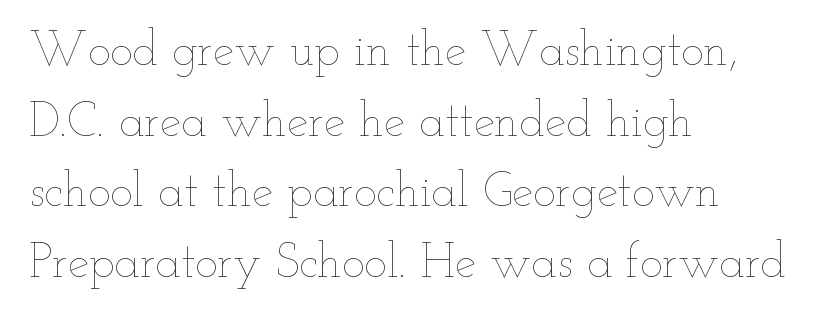
Posture: straight, roman, zero tilt. You could call the tracking neutral — neither tight nor loose. A typesetter would call this proportional, since set widths differ per character. The passage shown is not underscored anywhere.
